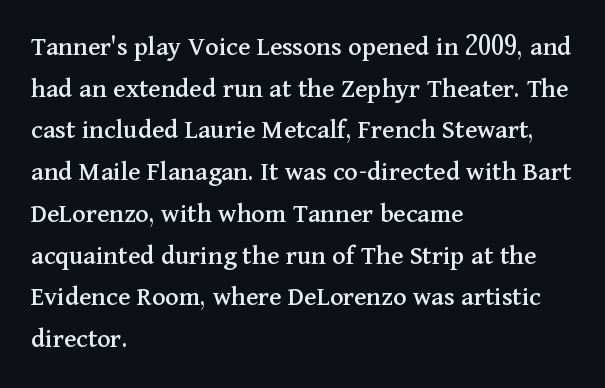
What's the leading like? Ordinary, nothing unusual. Each letter's strokes conclude with small projecting serifs. Here the designer chose a conventional face with non-uniform glyph widths. Decoration check: the copy has no underline.
